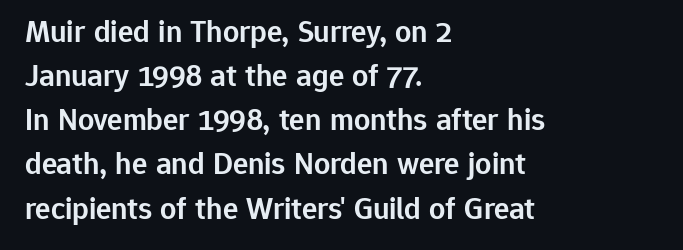
Q: Is the text bold? A: Semi-bold.
Q: Is the text italic (slanted)? A: No, it is upright.
Q: Is the typeface a serif or a sans-serif typeface? A: Sans-serif.
Q: Is the text underlined? A: No.
Q: How is the paragraph aligned? A: Left-aligned.
Q: Is the spacing between letters normal or unusually wide? A: Normal.
Q: Is the spacing between lines tight, normal or loose? A: Normal.
Q: Width (condensed, normal, or wide)? A: Normal.
Q: Stroke contrast? A: Low.
Q: x-height? A: Medium.
Q: Monospaced? A: No.
